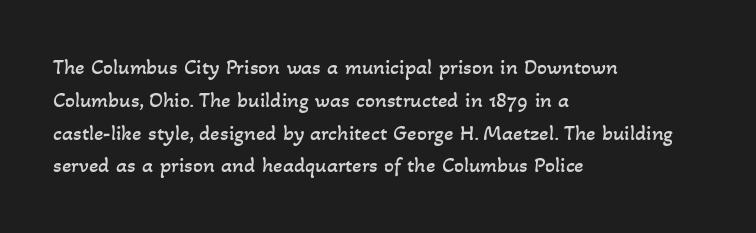
The image shows 22 px text type; set left-aligned, normal line spacing (1.49x), normal letter spacing, not underlined.
